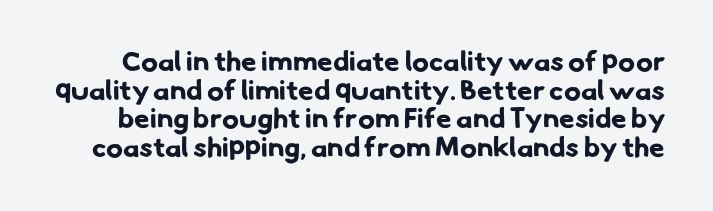
Q: Is the text bold? A: Yes.
Q: Is the typeface a serif or a sans-serif typeface? A: Sans-serif.
Q: Is the text underlined? A: No.
Q: Is the spacing between letters normal or unusually wide? A: Normal.
Q: Is the spacing between lines tight, normal or loose? A: Tight.
Q: Width (condensed, normal, or wide)? A: Normal.
Q: Stroke contrast? A: Low.
Q: x-height? A: Small.
Q: Monospaced? A: No.
